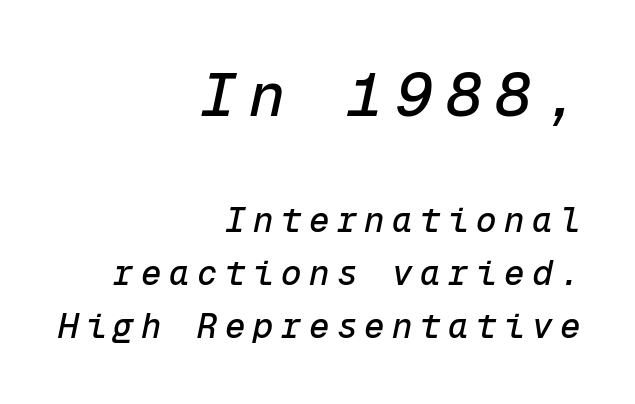
Compare the two chunks: the upper has the greater cap height. Type without underlining. Observe the lean: these are italic letterforms. Reading down the block, your eye finds every line finishing at a fixed right position. Note the uniform advance width — an 'i' takes as much space as an 'm'.
